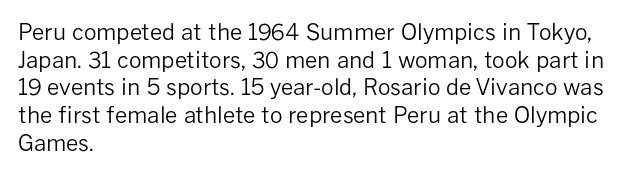
The image shows 22 px text type, upright; set left-aligned, normal line spacing (1.26x), normal letter spacing, not underlined.
